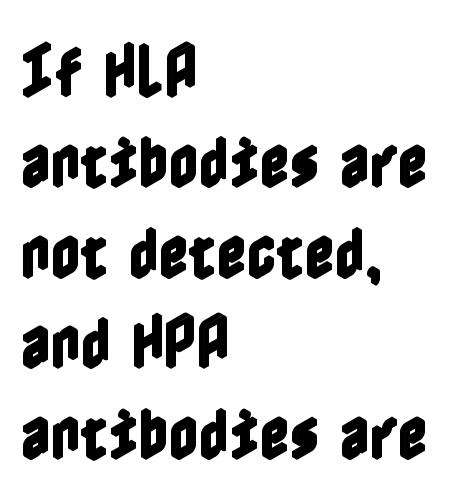
{"italic": "no", "width": "condensed", "x_height": "medium", "underline": "no", "align": "left", "line_spacing": "normal", "line_spacing_ratio": 1.56, "letter_spacing": "normal", "letter_spacing_em": 0.0, "glyph_px": 58}
